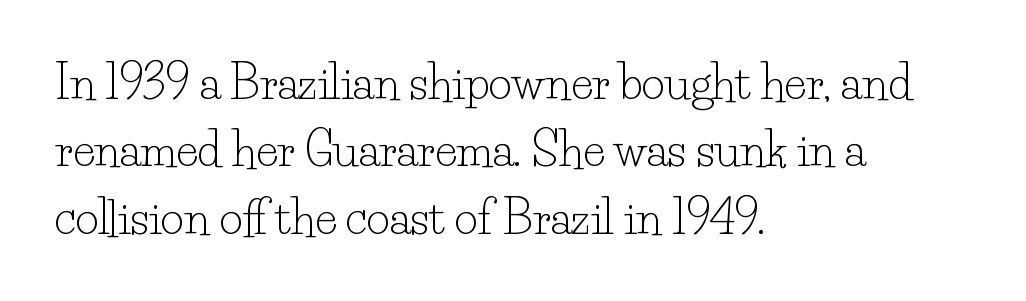
You could not count columns in this text — the font is proportionally spaced. The space directly below the letters is spotless. The letters stand straight up with perfectly vertical stems. The rendering shows small feet on the letterforms — a serif design.
